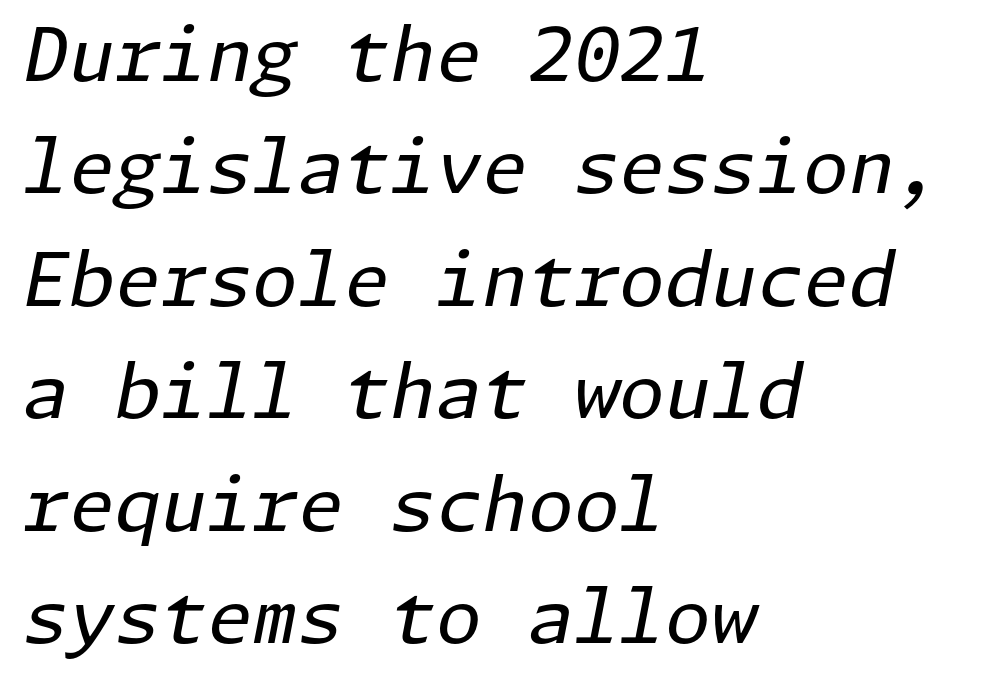
The image shows 74 px regular-weight type, italic (leaning right); set left-aligned, normal line spacing (1.52x), normal letter spacing, not underlined; low stroke contrast and a medium x-height.
